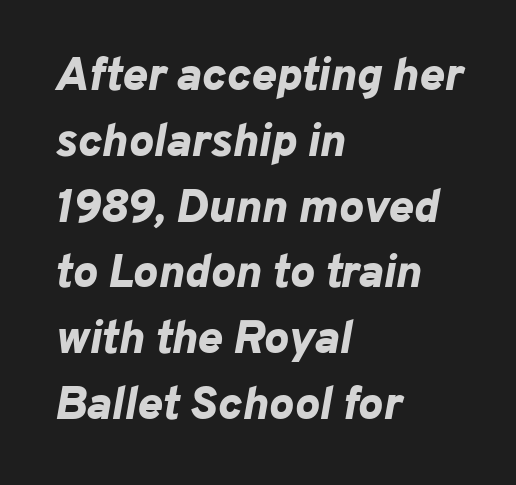
Q: Is the text bold? A: Yes.
Q: Is the text italic (slanted)? A: Yes, it leans right by about 10 degrees.
Q: Is the text underlined? A: No.
Q: How is the paragraph aligned? A: Left-aligned.
Q: Is the spacing between letters normal or unusually wide? A: Normal.
Q: Is the spacing between lines tight, normal or loose? A: Normal.
Q: Width (condensed, normal, or wide)? A: Normal.
Q: Stroke contrast? A: Low.
Q: x-height? A: Medium.
Q: Monospaced? A: No.
